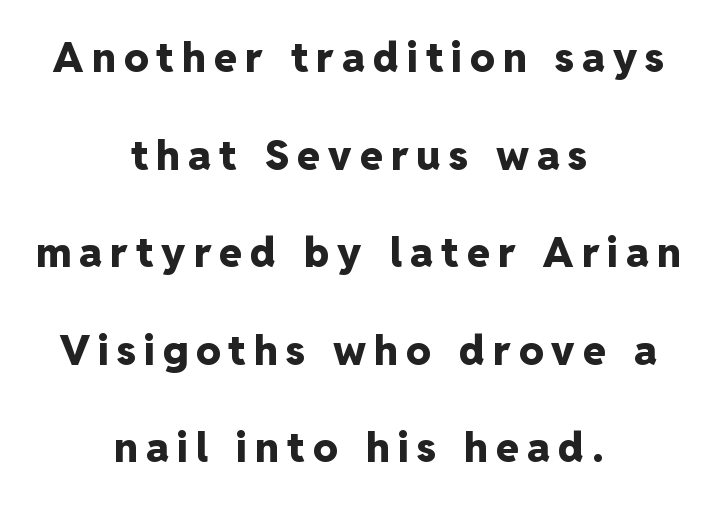
Q: Is the text bold? A: Yes.
Q: Is the text italic (slanted)? A: No, it is upright.
Q: Is the typeface a serif or a sans-serif typeface? A: Sans-serif.
Q: Is the text underlined? A: No.
Q: How is the paragraph aligned? A: Centered.
Q: Is the spacing between letters normal or unusually wide? A: Unusually wide.
Q: Is the spacing between lines tight, normal or loose? A: Loose.
Q: Width (condensed, normal, or wide)? A: Normal.
Q: Stroke contrast? A: Low.
Q: x-height? A: Medium.
Q: Monospaced? A: No.
